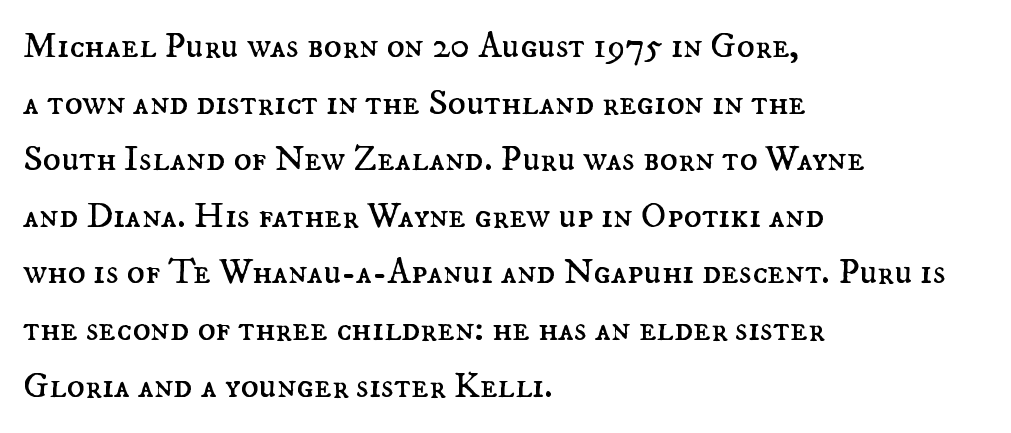
The image shows 37 px regular-weight type, upright; set left-aligned, normal line spacing (1.53x), normal letter spacing, not underlined; medium stroke contrast and a small x-height.
